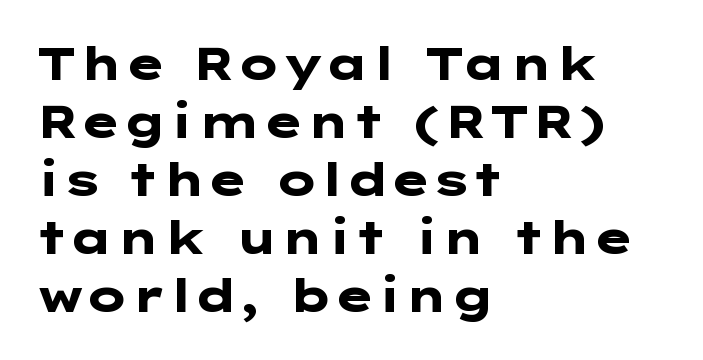
Strokes here are thick enough to call this a true bold. The baseline area is clear. This is sans-serif lettering, the kind often seen on screens and signage. Characters follow at the spacing the type designer built in. The letters stand straight up with perfectly vertical stems. The block of text has a typical density, with ordinary space between rows.
